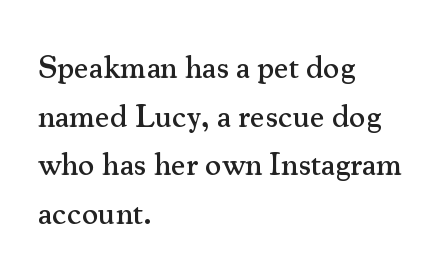
Q: Is the text italic (slanted)? A: No, it is upright.
Q: Is the typeface a serif or a sans-serif typeface? A: Serif.
Q: Is the text underlined? A: No.
Q: How is the paragraph aligned? A: Left-aligned.
Q: Is the spacing between letters normal or unusually wide? A: Normal.
Q: Is the spacing between lines tight, normal or loose? A: Normal.
Q: Width (condensed, normal, or wide)? A: Normal.
Q: Stroke contrast? A: Medium.
Q: x-height? A: Small.
Q: Monospaced? A: No.
